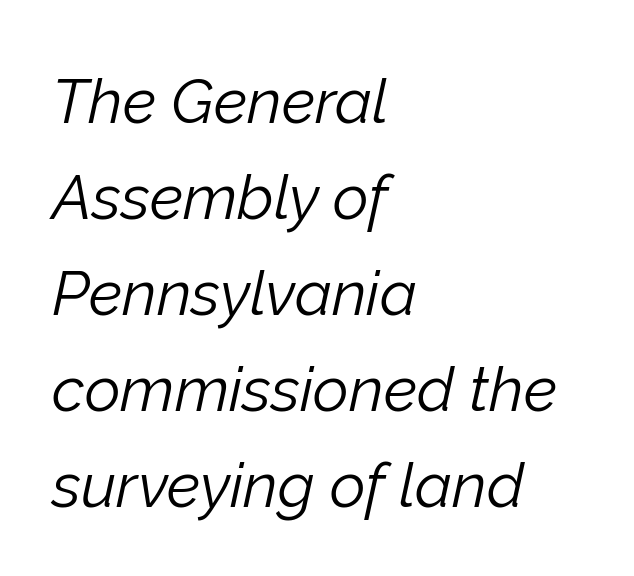
{"italic": "yes", "lean": "right", "slant_degrees": 12, "bold": "no", "weight": "light", "width": "normal", "stroke_contrast": "low", "x_height": "medium", "monospaced": "no", "underline": "no", "align": "left", "line_spacing": "normal", "line_spacing_ratio": 1.55, "letter_spacing": "normal", "letter_spacing_em": 0.0, "glyph_px": 62}
